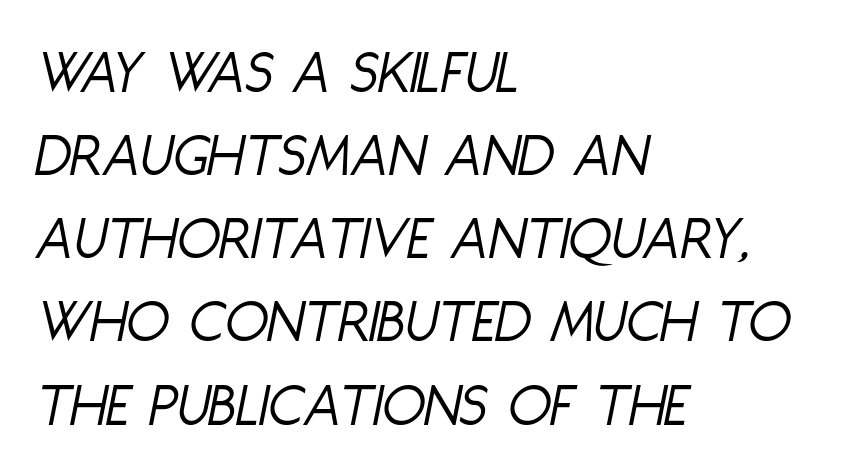
{"italic": "yes", "lean": "right", "slant_degrees": 11, "bold": "no", "weight": "light", "width": "condensed", "stroke_contrast": "low", "x_height": "large", "monospaced": "no", "underline": "no", "align": "left", "line_spacing": "normal", "line_spacing_ratio": 1.32, "letter_spacing": "normal", "letter_spacing_em": 0.0, "glyph_px": 63}
